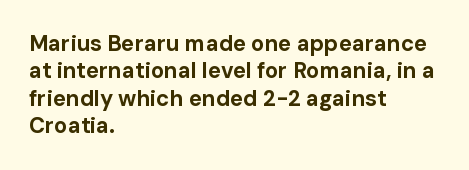
{"italic": "no", "bold": "yes", "underline": "no", "align": "left", "line_spacing": "normal", "line_spacing_ratio": 1.25, "letter_spacing": "normal", "letter_spacing_em": 0.0, "glyph_px": 22}
